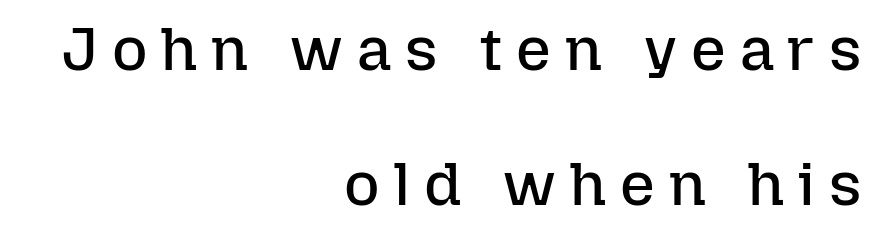
Q: Is the text bold? A: No.
Q: Is the text italic (slanted)? A: No, it is upright.
Q: Is the text underlined? A: No.
Q: How is the paragraph aligned? A: Right-aligned.
Q: Is the spacing between letters normal or unusually wide? A: Unusually wide.
Q: Is the spacing between lines tight, normal or loose? A: Loose.
Q: Width (condensed, normal, or wide)? A: Normal.
Q: Stroke contrast? A: Low.
Q: x-height? A: Medium.
Q: Monospaced? A: No.
